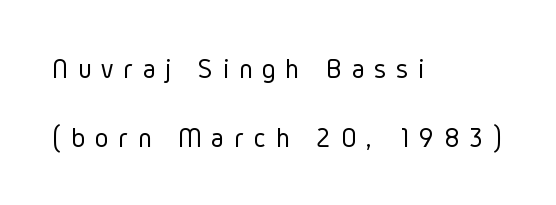
Q: Is the text bold? A: No.
Q: Is the text italic (slanted)? A: No, it is upright.
Q: Is the typeface a serif or a sans-serif typeface? A: Sans-serif.
Q: Is the text underlined? A: No.
Q: How is the paragraph aligned? A: Left-aligned.
Q: Is the spacing between letters normal or unusually wide? A: Unusually wide.
Q: Is the spacing between lines tight, normal or loose? A: Loose.
Q: Width (condensed, normal, or wide)? A: Condensed.
Q: Stroke contrast? A: Low.
Q: x-height? A: Medium.
Q: Monospaced? A: No.
